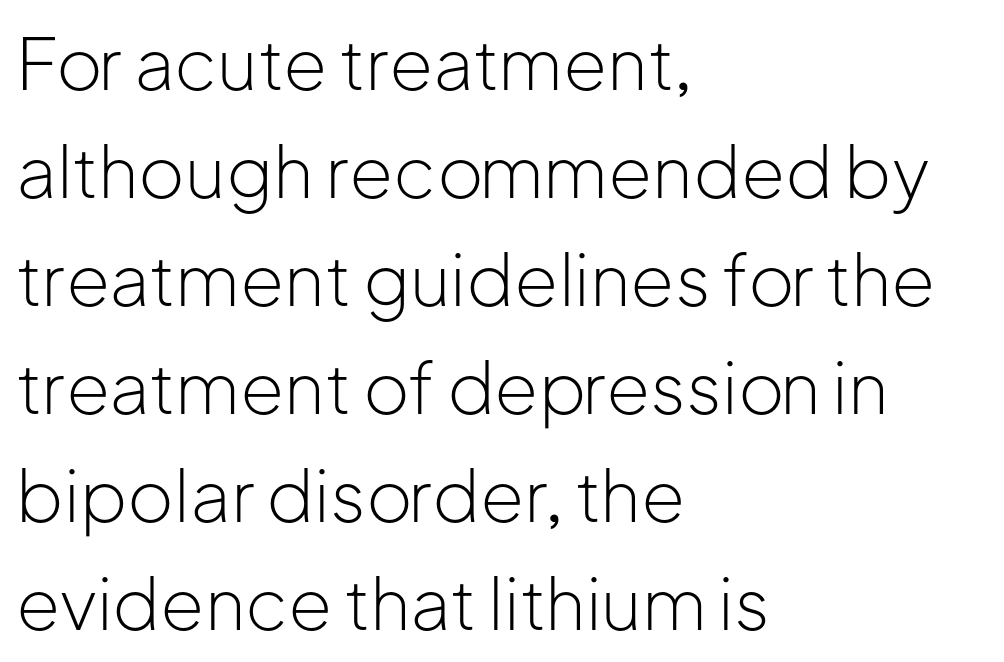
Quick note: underline off. Leading matches the norm, producing a regular column. These glyphs show unthickened strokes, regular width or finer. Unlike a traditional serif, this face leaves its strokes unadorned.
